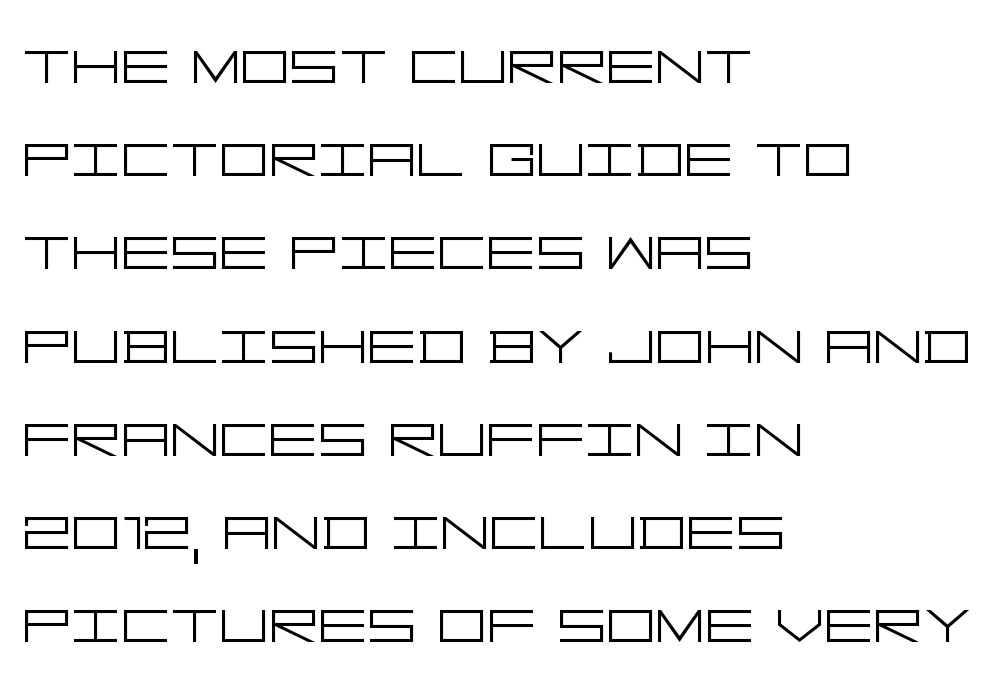
{"serif": "no", "italic": "no", "bold": "no", "weight": "light", "width": "wide", "stroke_contrast": "low", "x_height": "large", "underline": "no", "align": "left", "line_spacing_ratio": 1.21, "letter_spacing": "normal", "letter_spacing_em": 0.0, "glyph_px": 77}
